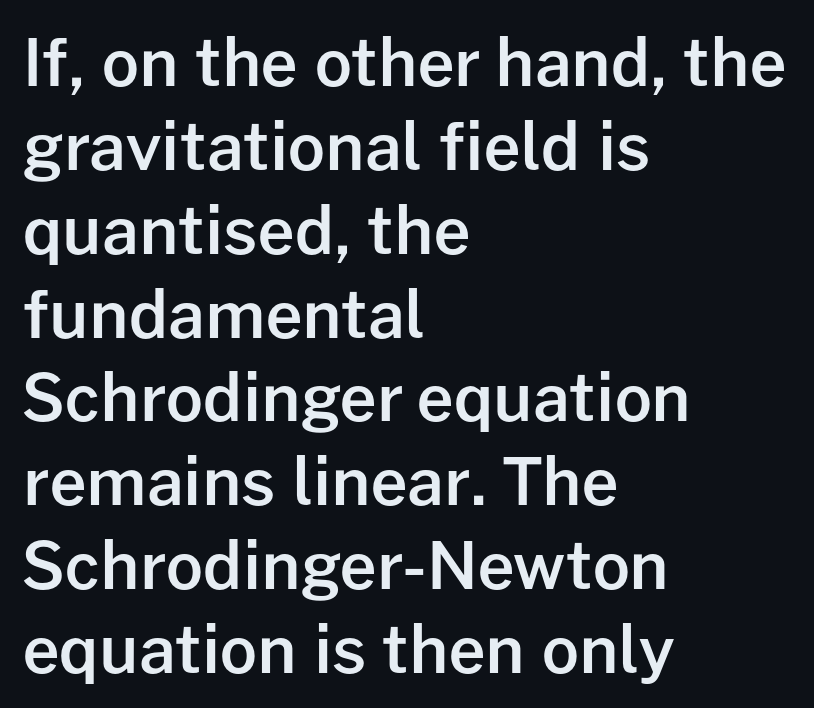
The image shows 65 px semibold sans-serif type, upright; set left-aligned, normal line spacing (1.29x), normal letter spacing, not underlined; low stroke contrast and a medium x-height.
